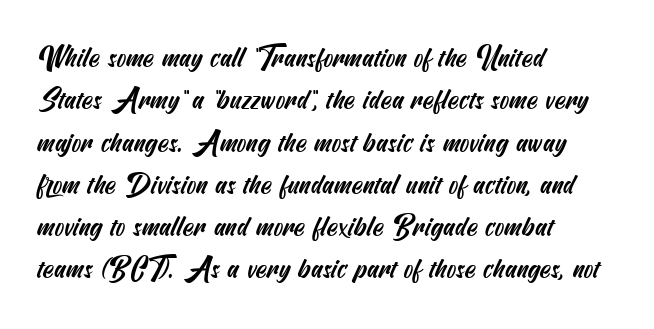
The image shows 28 px condensed sans-serif type; set left-aligned, normal line spacing (1.51x), normal letter spacing, not underlined; medium stroke contrast and a small x-height.
